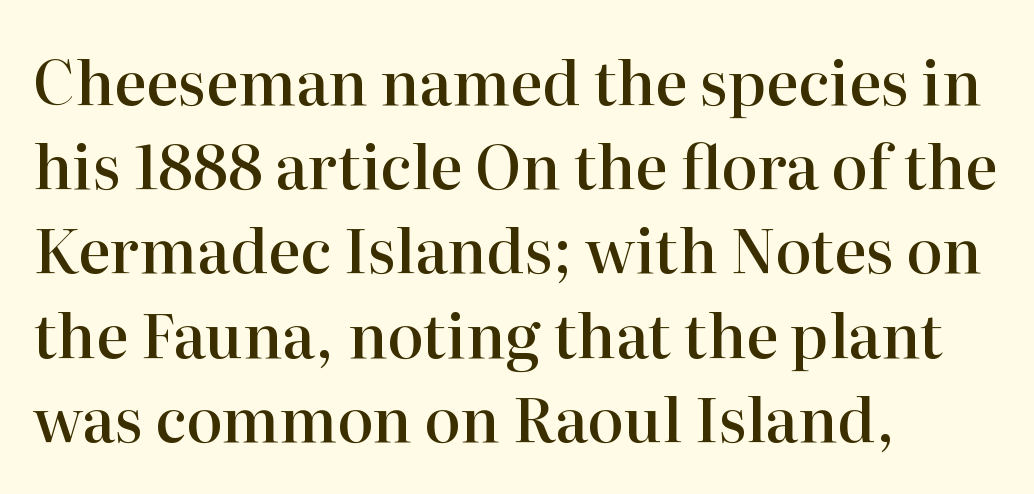
{"serif": "yes", "italic": "no", "bold": "semi", "weight": "semibold", "width": "normal", "stroke_contrast": "high", "x_height": "medium", "monospaced": "no", "underline": "no", "align": "left", "line_spacing": "normal", "line_spacing_ratio": 1.38, "letter_spacing": "normal", "letter_spacing_em": 0.0, "glyph_px": 61}
